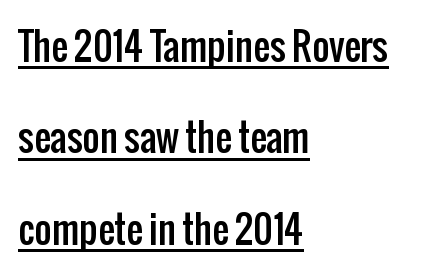
{"serif": "no", "italic": "no", "width": "condensed", "stroke_contrast": "low", "x_height": "medium", "monospaced": "no", "underline": "yes", "align": "left", "line_spacing": "loose", "line_spacing_ratio": 2.47, "letter_spacing": "normal", "letter_spacing_em": 0.0, "glyph_px": 37}
